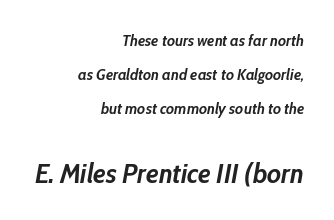
The image shows 28 px semibold, condensed type, italic (leaning right); set right-aligned, loose line spacing (2.13x), normal letter spacing, not underlined; the second (bottom) block is 1.75x larger; low stroke contrast and a medium x-height.
